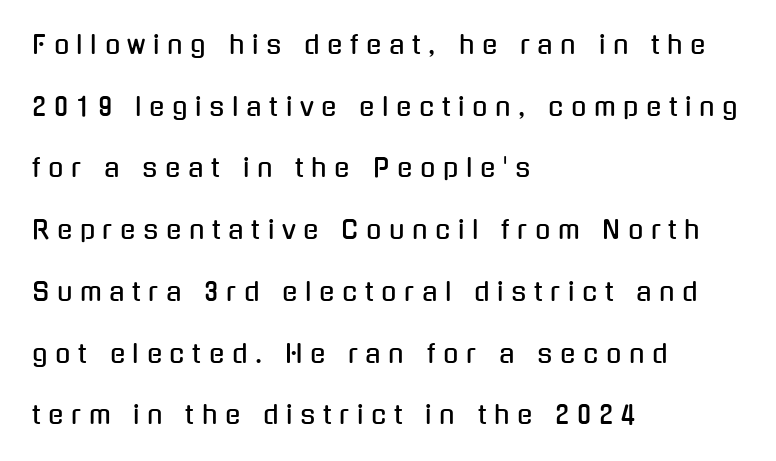
The image shows 25 px text type, upright; set left-aligned, loose line spacing (2.47x), unusually wide letter spacing (+0.31 em), not underlined.
